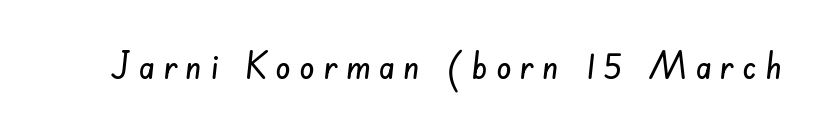
Descenders are the only things crossing below the line. The passage shown has open, widely tracked lettering throughout. Examine the stroke ends and you'll find no serifs. These lines are rendered in a variable-pitch font.
